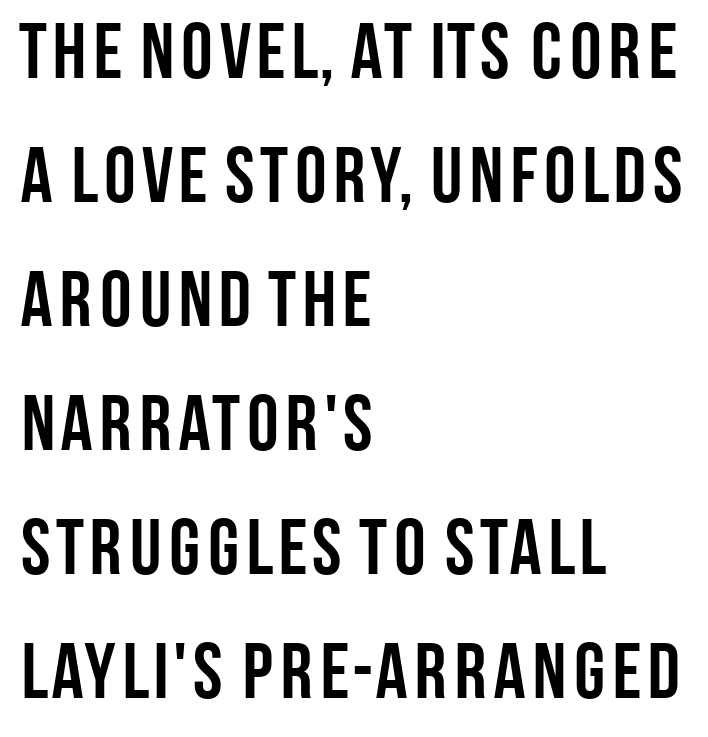
The image shows 79 px semibold, condensed sans-serif type, upright; set left-aligned, normal line spacing (1.57x), normal letter spacing, not underlined; low stroke contrast and a large x-height.
